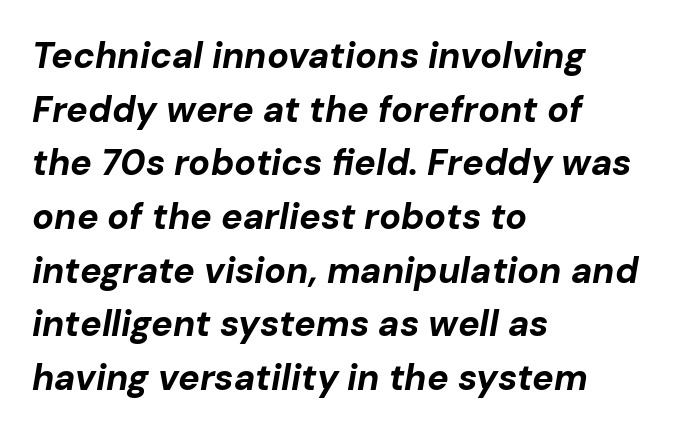
{"italic": "yes", "lean": "right", "slant_degrees": 10, "bold": "yes", "weight": "bold", "width": "normal", "stroke_contrast": "low", "x_height": "medium", "monospaced": "no", "underline": "no", "align": "left", "line_spacing": "normal", "line_spacing_ratio": 1.49, "letter_spacing": "normal", "letter_spacing_em": 0.0, "glyph_px": 36}
